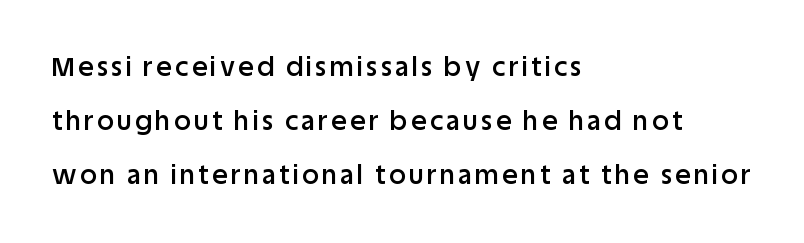
{"italic": "no", "bold": "semi", "underline": "no", "align": "left", "line_spacing": "loose", "line_spacing_ratio": 2.07, "glyph_px": 26}
